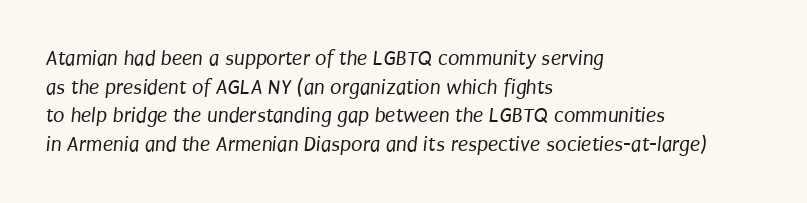
The designer left line spacing at the default. A typesetter would call this zero additional tracking. Nothing heavy about these letters — not bold at all. The passage is arranged the way most books set body copy — flush left.
